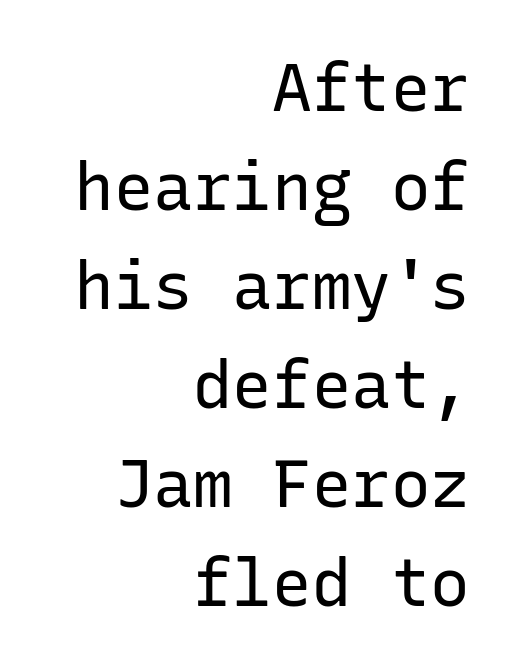
Q: Is the text bold? A: No.
Q: Is the text italic (slanted)? A: No, it is upright.
Q: Is the typeface a serif or a sans-serif typeface? A: Sans-serif.
Q: Is the text underlined? A: No.
Q: How is the paragraph aligned? A: Right-aligned.
Q: Is the spacing between letters normal or unusually wide? A: Normal.
Q: Is the spacing between lines tight, normal or loose? A: Normal.
Q: Width (condensed, normal, or wide)? A: Normal.
Q: Stroke contrast? A: Low.
Q: x-height? A: Medium.
Q: Monospaced? A: Yes.
